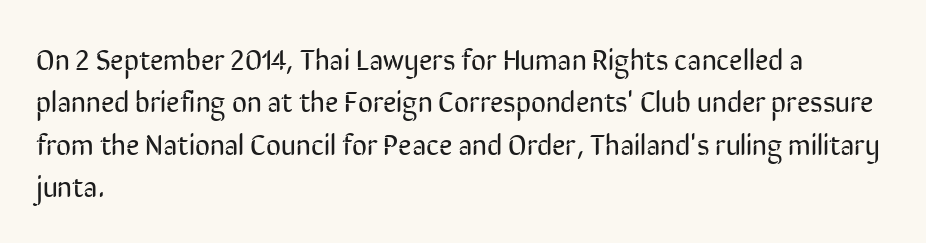
The image shows 29 px regular-weight, condensed sans-serif type, upright; set left-aligned, normal line spacing (1.46x), normal letter spacing, not underlined; low stroke contrast and a medium x-height.
